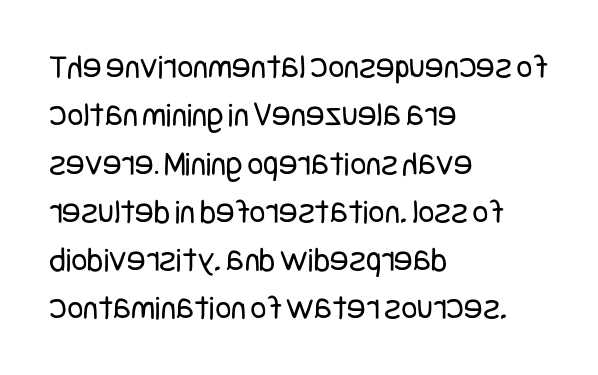
The image shows 35 px regular-weight, condensed sans-serif type, upright; set left-aligned, normal line spacing (1.38x), normal letter spacing, not underlined; low stroke contrast and a large x-height.
